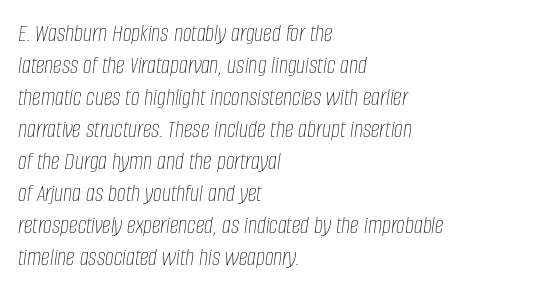
Q: Is the text bold? A: No.
Q: Is the text italic (slanted)? A: Yes, it leans right by about 8 degrees.
Q: Is the text underlined? A: No.
Q: How is the paragraph aligned? A: Left-aligned.
Q: Is the spacing between letters normal or unusually wide? A: Normal.
Q: Is the spacing between lines tight, normal or loose? A: Normal.
